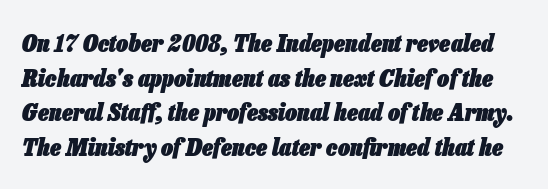
The image shows 24 px bold type, italic (leaning right); set normal line spacing (1.44x), normal letter spacing, not underlined.
